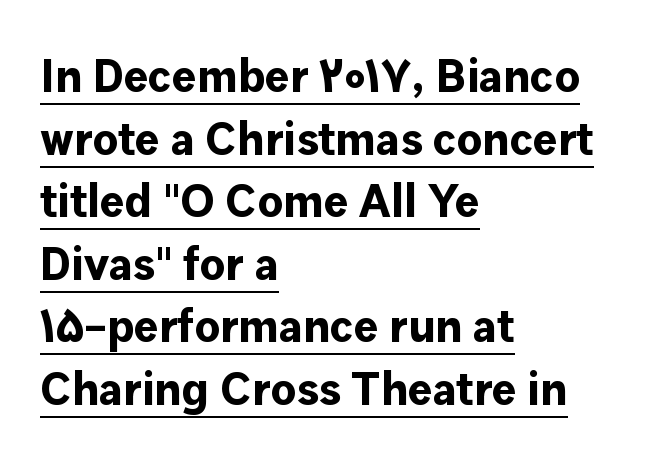
Q: Is the text bold? A: Yes.
Q: Is the text italic (slanted)? A: No, it is upright.
Q: Is the typeface a serif or a sans-serif typeface? A: Sans-serif.
Q: Is the text underlined? A: Yes.
Q: How is the paragraph aligned? A: Left-aligned.
Q: Is the spacing between letters normal or unusually wide? A: Normal.
Q: Is the spacing between lines tight, normal or loose? A: Normal.
Q: Width (condensed, normal, or wide)? A: Normal.
Q: Stroke contrast? A: Low.
Q: x-height? A: Medium.
Q: Monospaced? A: No.
